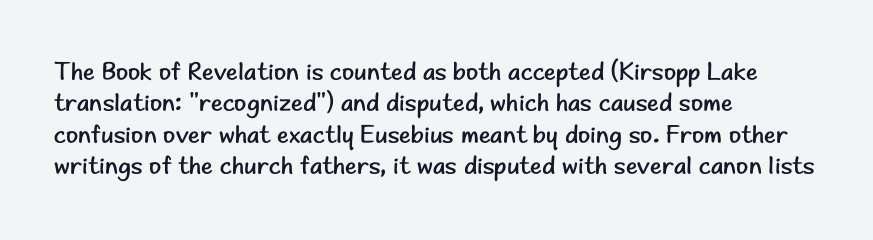
The image shows 25 px text type, upright; set left-aligned, normal line spacing (1.26x), normal letter spacing, not underlined.
